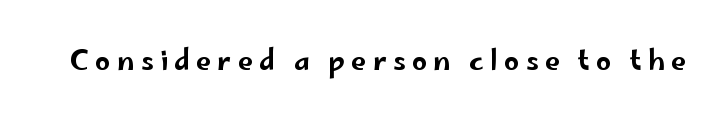
{"italic": "no", "underline": "no", "letter_spacing": "wide", "letter_spacing_em": 0.23, "glyph_px": 27}
